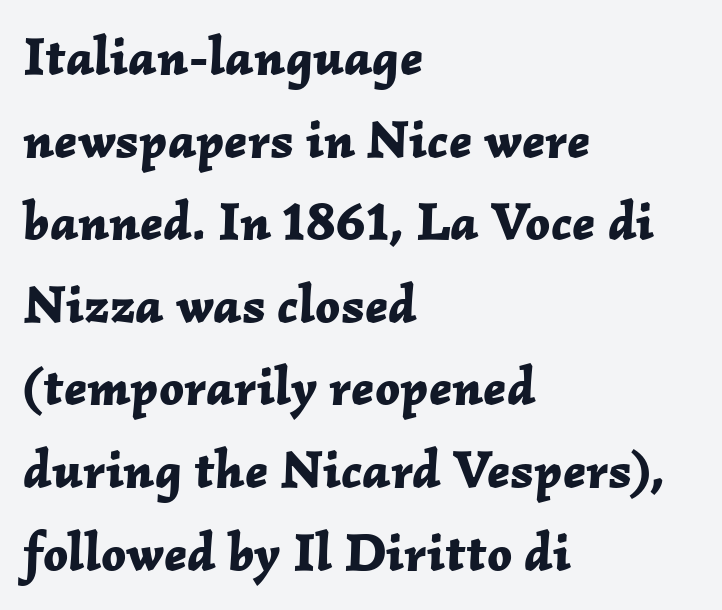
Q: Is the text bold? A: Yes.
Q: Is the text italic (slanted)? A: Yes, it leans right by about 2 degrees.
Q: Is the text underlined? A: No.
Q: How is the paragraph aligned? A: Left-aligned.
Q: Is the spacing between letters normal or unusually wide? A: Normal.
Q: Is the spacing between lines tight, normal or loose? A: Normal.
Q: Width (condensed, normal, or wide)? A: Normal.
Q: Stroke contrast? A: Low.
Q: x-height? A: Medium.
Q: Monospaced? A: No.
